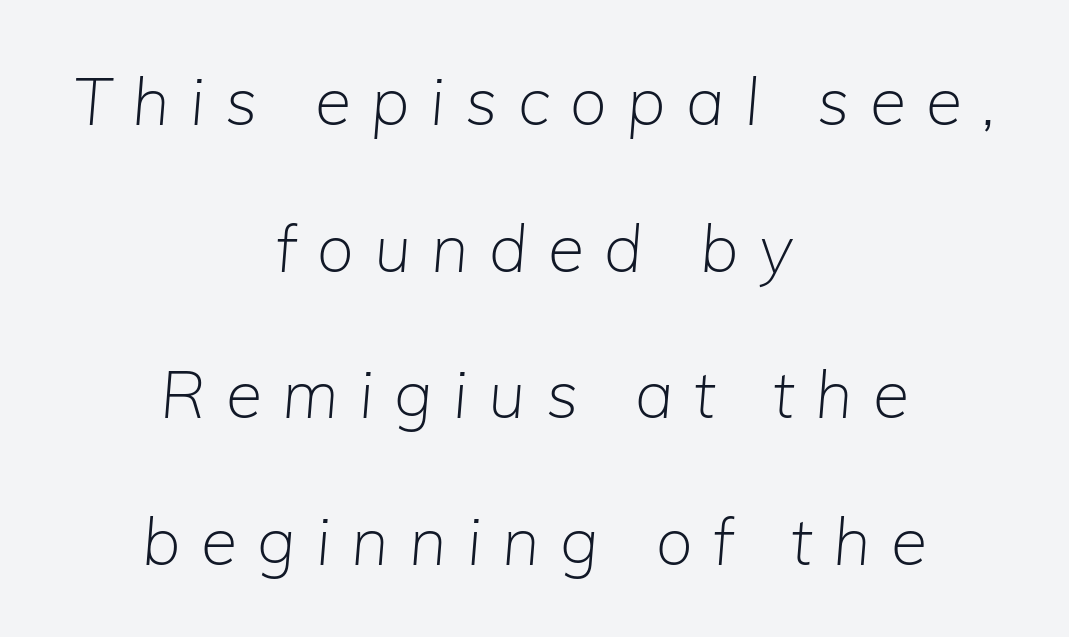
{"italic": "yes", "lean": "right", "slant_degrees": 5, "bold": "no", "weight": "light", "width": "normal", "stroke_contrast": "low", "x_height": "medium", "monospaced": "no", "underline": "no", "align": "center", "line_spacing": "loose", "line_spacing_ratio": 2.22, "letter_spacing": "wide", "letter_spacing_em": 0.31, "glyph_px": 66}
